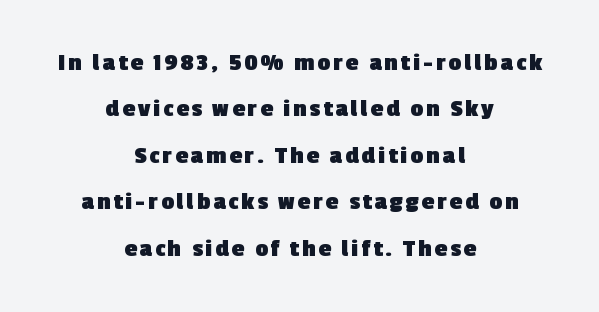
The image shows 25 px bold type; set centered, line spacing 1.86x, not underlined.
